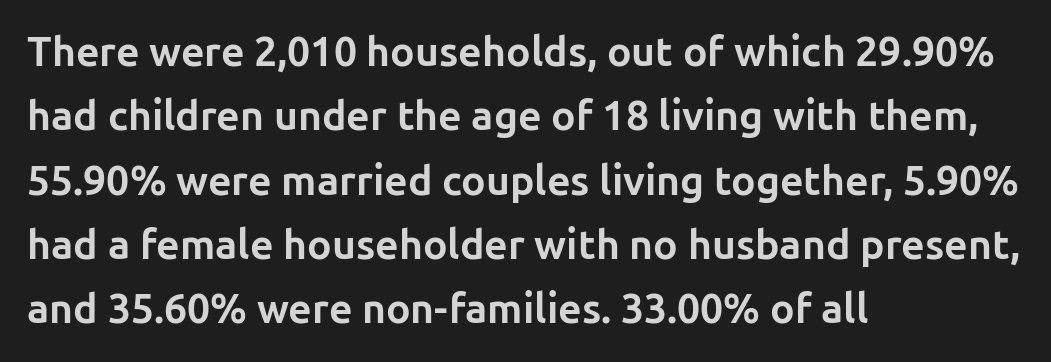
{"serif": "no", "italic": "no", "bold": "yes", "weight": "bold", "width": "normal", "stroke_contrast": "low", "x_height": "medium", "monospaced": "no", "underline": "no", "align": "left", "line_spacing": "normal", "line_spacing_ratio": 1.57, "letter_spacing": "normal", "letter_spacing_em": 0.0, "glyph_px": 41}
